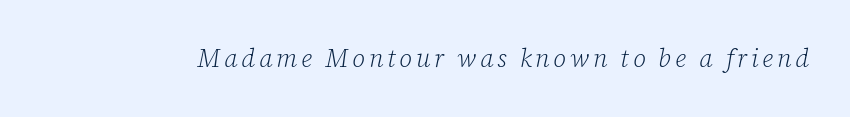
Q: Is the text bold? A: No.
Q: Is the text italic (slanted)? A: Yes, it leans right by about 12 degrees.
Q: Is the text underlined? A: No.
